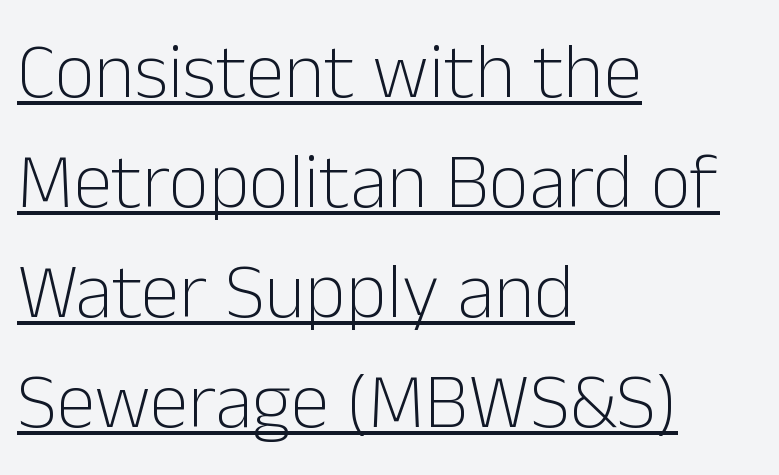
The image shows 78 px light sans-serif type, upright; set left-aligned, normal line spacing (1.41x), normal letter spacing, underlined; low stroke contrast and a medium x-height.
